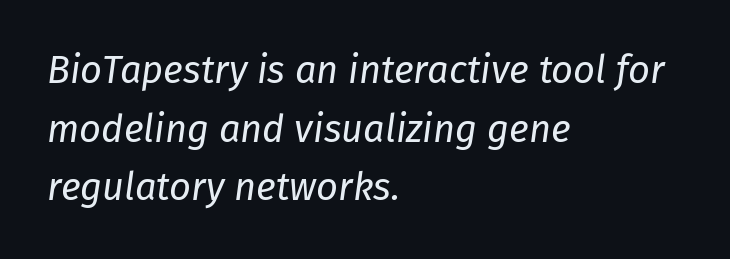
The image shows 38 px regular-weight type, italic (leaning right); set left-aligned, normal line spacing (1.54x), normal letter spacing, not underlined; low stroke contrast and a medium x-height.
